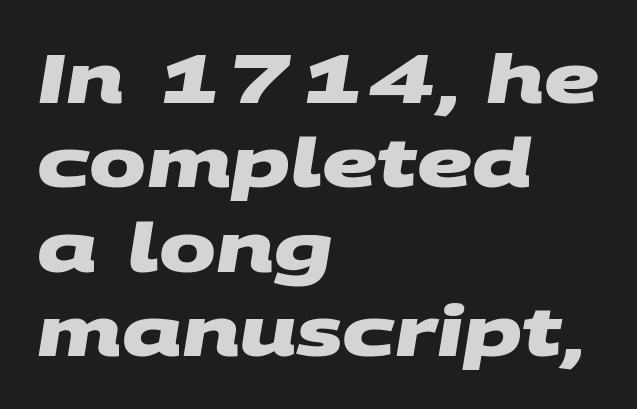
Serif or sans? Sans — the stroke terminals are bare. Leftover space on each line is placed entirely after the last word. The face used here has the dense, thick strokes of a bold. Lines of text with bare space underneath. Think of a printed novel: that variable character pitch is what you see here.
